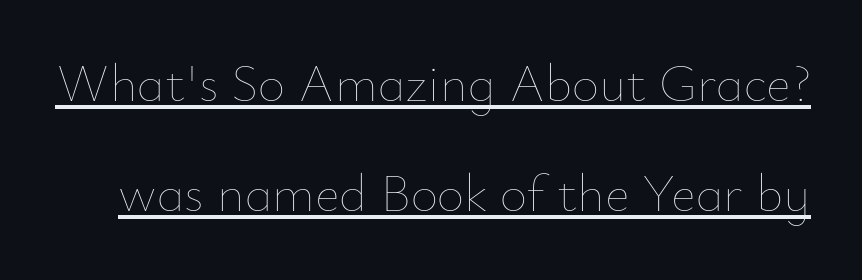
Here the designer chose a conventional face with non-uniform glyph widths. The passage shown is underscored from start to finish. Baseline-to-baseline distance is far greater than the letter height. Observe the ordinary spacing: letters are neighbours, not strangers. Each stroke keeps to a modest, everyday thickness or less.
